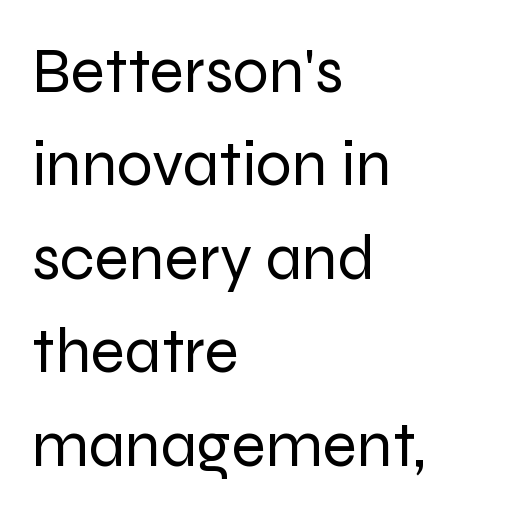
{"serif": "no", "italic": "no", "bold": "no", "weight": "regular", "width": "normal", "stroke_contrast": "low", "x_height": "medium", "monospaced": "no", "underline": "no", "align": "left", "line_spacing": "normal", "line_spacing_ratio": 1.46, "letter_spacing": "normal", "letter_spacing_em": 0.0, "glyph_px": 64}
